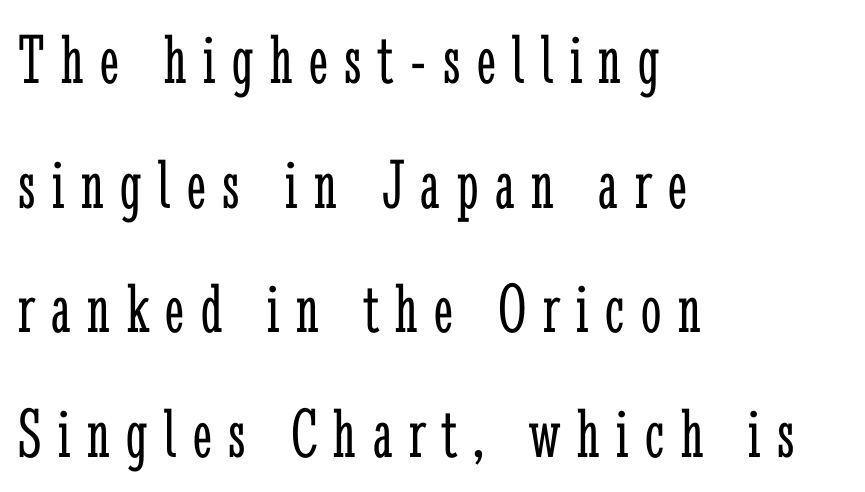
The passage is arranged the way most books set body copy — flush left. Each letter keeps its own natural width here, so spacing adapts to shape. Nobody drew a line under any word here. The font is comparable to plain body text, perhaps lighter. Upright lettering throughout. Compared with typical body copy, the letter spacing here is much looser.
